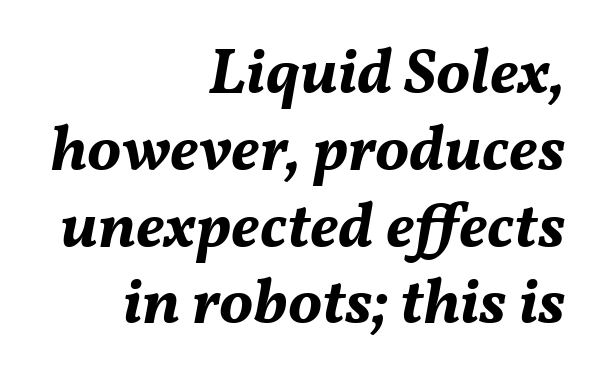
{"italic": "yes", "lean": "right", "slant_degrees": 11, "bold": "yes", "weight": "bold", "width": "normal", "stroke_contrast": "medium", "x_height": "medium", "monospaced": "no", "underline": "no", "align": "right", "line_spacing_ratio": 1.2, "letter_spacing": "normal", "letter_spacing_em": 0.0, "glyph_px": 64}
